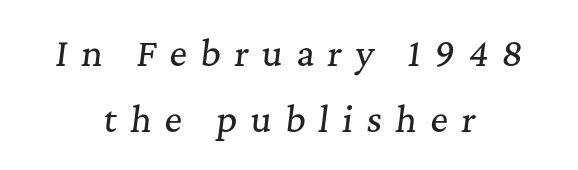
Q: Is the text italic (slanted)? A: Yes, it leans right by about 7 degrees.
Q: Is the typeface a serif or a sans-serif typeface? A: Serif.
Q: Is the text underlined? A: No.
Q: How is the paragraph aligned? A: Centered.
Q: Is the spacing between letters normal or unusually wide? A: Unusually wide.
Q: Is the spacing between lines tight, normal or loose? A: Loose.
Q: Width (condensed, normal, or wide)? A: Normal.
Q: Stroke contrast? A: Medium.
Q: x-height? A: Medium.
Q: Monospaced? A: No.
